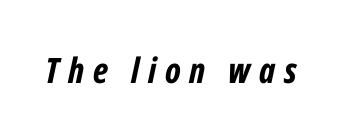
Q: Is the text bold? A: Yes.
Q: Is the text italic (slanted)? A: Yes, it leans right by about 12 degrees.
Q: Is the text underlined? A: No.
Q: Is the spacing between letters normal or unusually wide? A: Unusually wide.
Q: Width (condensed, normal, or wide)? A: Condensed.
Q: Stroke contrast? A: Low.
Q: x-height? A: Medium.
Q: Monospaced? A: No.
